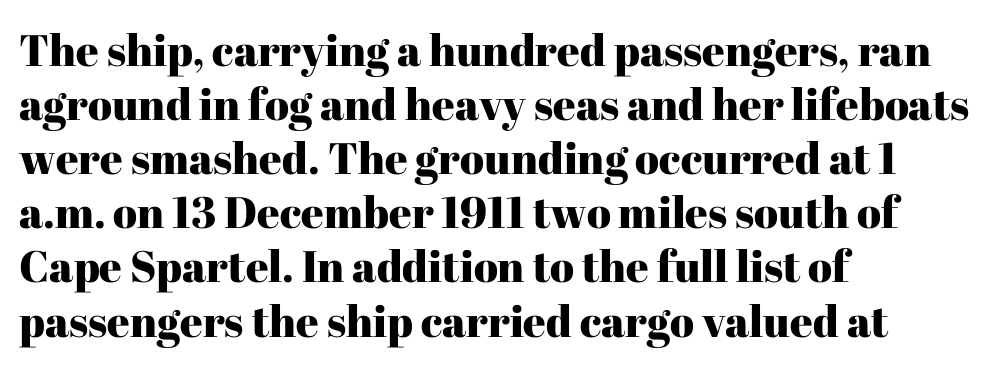
Glyph-to-glyph distance matches everyday printed text. The words here are not underlined. Typeset ragged right — the left edge is the straight one. Each letter's strokes conclude with small projecting serifs. Nope, not italic — everything's standing straight. Spacing verdict: proportional, widths tailored to each character.
